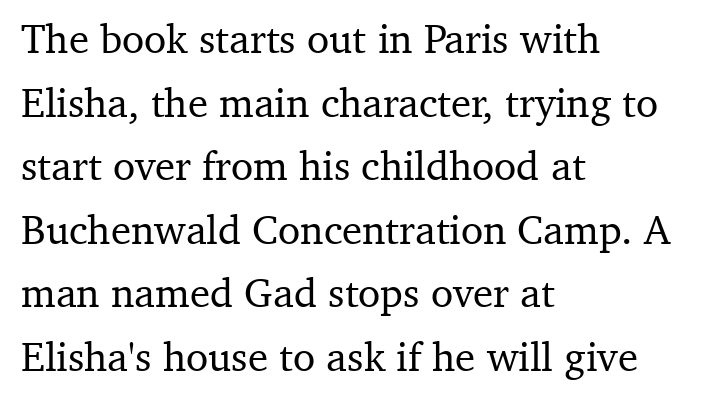
Q: Is the text italic (slanted)? A: No, it is upright.
Q: Is the typeface a serif or a sans-serif typeface? A: Serif.
Q: Is the text underlined? A: No.
Q: How is the paragraph aligned? A: Left-aligned.
Q: Is the spacing between letters normal or unusually wide? A: Normal.
Q: Is the spacing between lines tight, normal or loose? A: Normal.
Q: Width (condensed, normal, or wide)? A: Normal.
Q: Stroke contrast? A: Medium.
Q: x-height? A: Medium.
Q: Monospaced? A: No.
